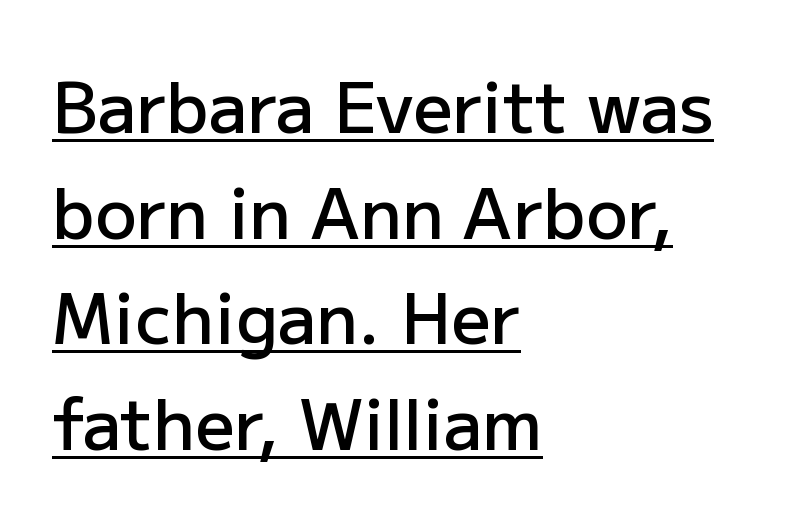
Q: Is the text bold? A: Semi-bold.
Q: Is the text italic (slanted)? A: No, it is upright.
Q: Is the typeface a serif or a sans-serif typeface? A: Sans-serif.
Q: Is the text underlined? A: Yes.
Q: How is the paragraph aligned? A: Left-aligned.
Q: Is the spacing between letters normal or unusually wide? A: Normal.
Q: Is the spacing between lines tight, normal or loose? A: Normal.
Q: Width (condensed, normal, or wide)? A: Normal.
Q: Stroke contrast? A: Low.
Q: x-height? A: Medium.
Q: Monospaced? A: No.
